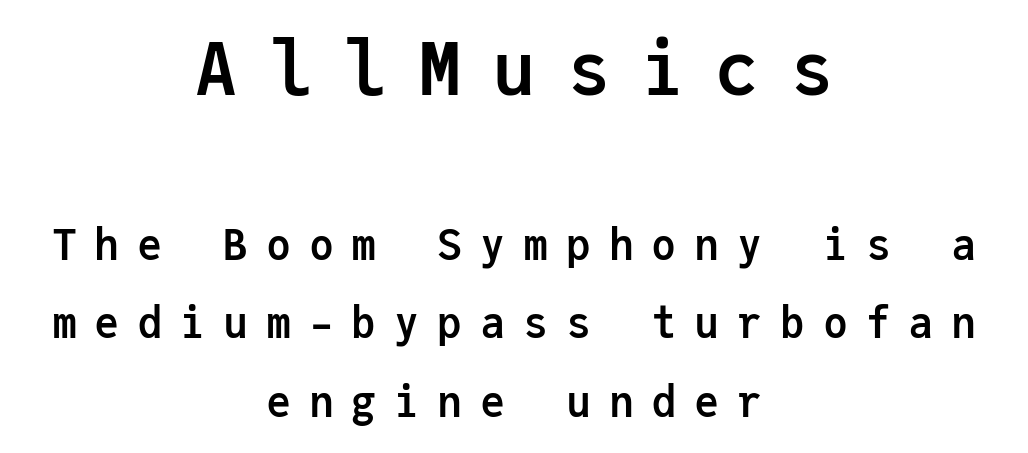
Q: Is the text bold? A: Yes.
Q: Is the text italic (slanted)? A: No, it is upright.
Q: Is the typeface a serif or a sans-serif typeface? A: Sans-serif.
Q: Is the text underlined? A: No.
Q: How is the paragraph aligned? A: Centered.
Q: Is the spacing between letters normal or unusually wide? A: Unusually wide.
Q: Which block of text is set in a larger size, the first (top) or the second (bottom)? A: The first (top) one.
Q: Width (condensed, normal, or wide)? A: Normal.
Q: Stroke contrast? A: Low.
Q: x-height? A: Medium.
Q: Monospaced? A: Yes.
